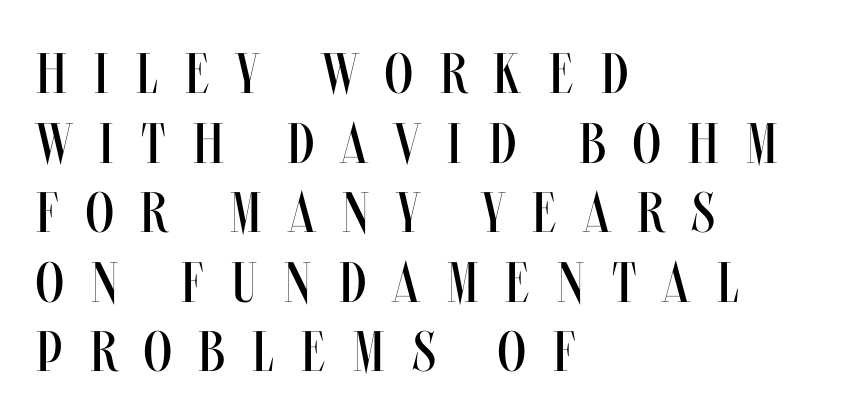
The image shows 57 px regular-weight, condensed type, upright; set left-aligned, line spacing 1.22x, unusually wide letter spacing (+0.48 em), not underlined; medium stroke contrast and a large x-height.
